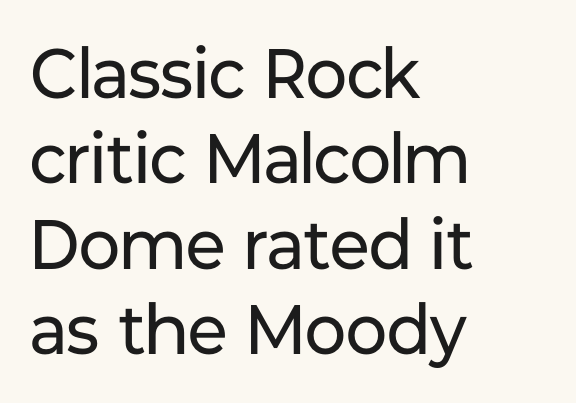
{"serif": "no", "italic": "no", "bold": "no", "weight": "regular", "width": "normal", "stroke_contrast": "low", "x_height": "medium", "monospaced": "no", "underline": "no", "align": "left", "line_spacing_ratio": 1.22, "letter_spacing": "normal", "letter_spacing_em": 0.0, "glyph_px": 70}
